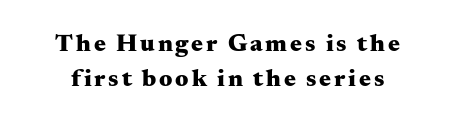
Do the letters lean? They stand straight. The face used here has the dense, thick strokes of a bold. Evenly set lines give the paragraph a standard silhouette. No word sits above an underline.
